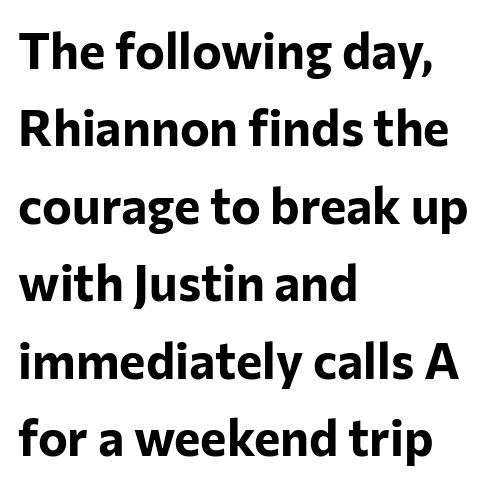
The face used here is proportionally spaced, like ordinary book or web type. Reading down the column, the eye jumps a familiar distance to each next line. Unlike a traditional serif, this face leaves its strokes unadorned. Each glyph is drawn with heavy, bold strokes. Does the copy run flush right? No — it runs flush left. This rendering leaves character spacing at its baseline value.
